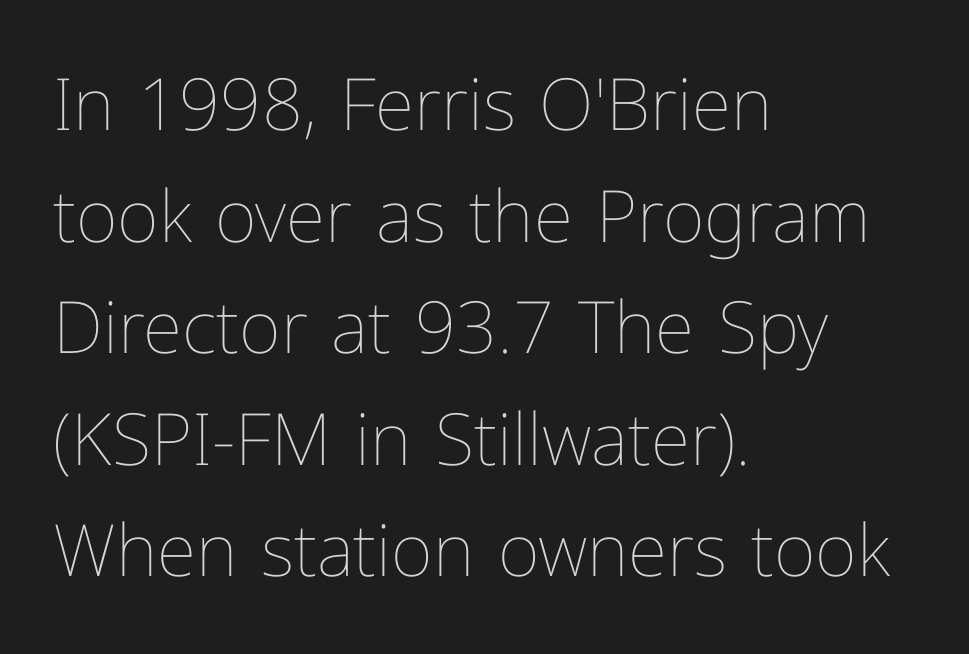
Is the type heavy? It reads as light-to-regular instead. A typesetter would call this proportional, since set widths differ per character. Leftover space on each line is placed entirely after the last word. Look at the tracking — it's just the regular setting, nothing added. Check the space under the baseline: it is left empty.
